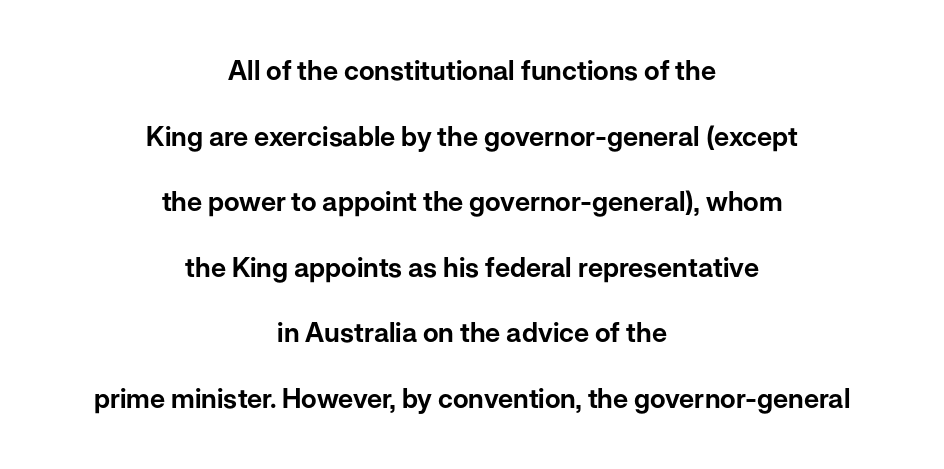
Q: Is the text italic (slanted)? A: No, it is upright.
Q: Is the text underlined? A: No.
Q: How is the paragraph aligned? A: Centered.
Q: Is the spacing between letters normal or unusually wide? A: Normal.
Q: Is the spacing between lines tight, normal or loose? A: Loose.
